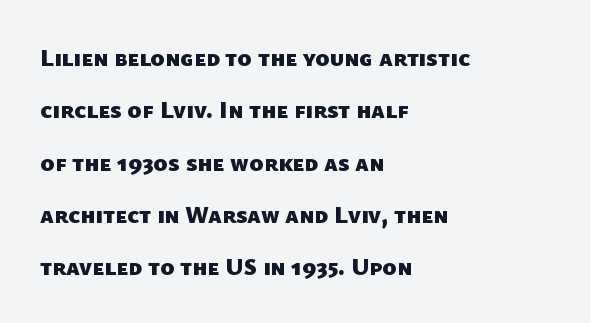
The image shows 24 px bold type; set left-aligned, loose line spacing (2.18x), normal letter spacing, not underlined.
